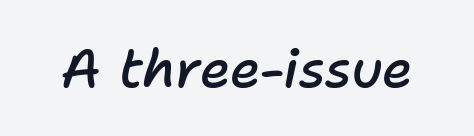
The image shows 53 px semibold type, italic (leaning right); set normal letter spacing, not underlined; low stroke contrast and a medium x-height.
